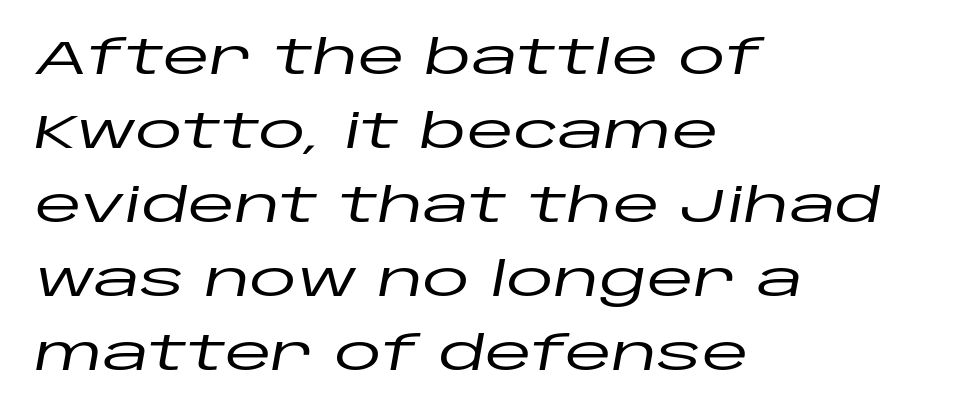
The image shows 48 px wide type, italic (leaning right); set left-aligned, normal line spacing (1.54x), normal letter spacing, not underlined; low stroke contrast and a large x-height.
